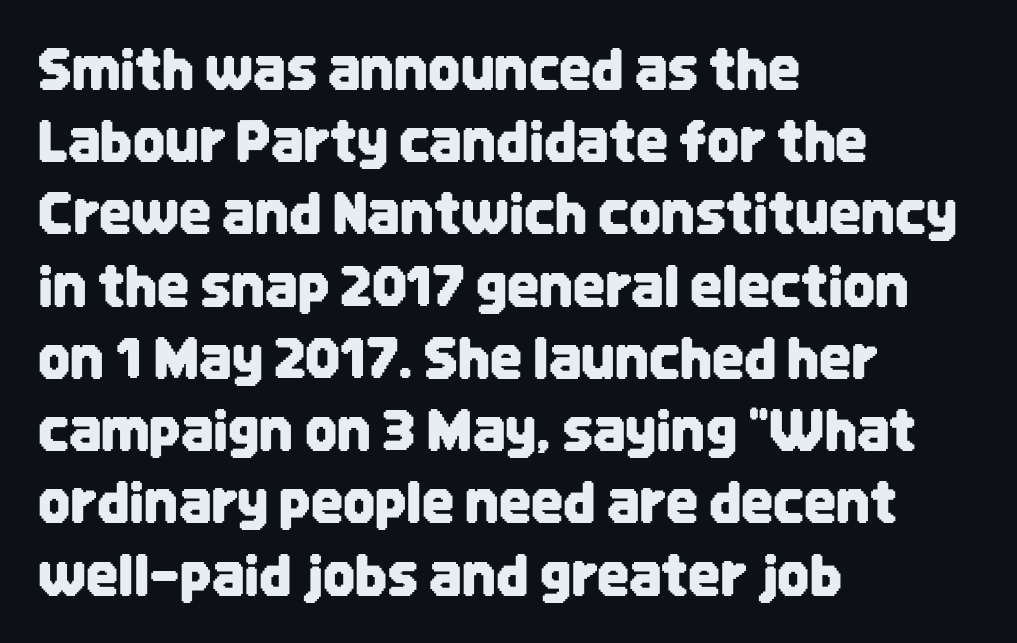
Unmarked baselines from the first word to the last. Nothing sits at the stroke ends, so this counts as sans-serif. Italic: no, the glyphs are upright roman. Regarding leading, the lines here are spaced in the standard way.
